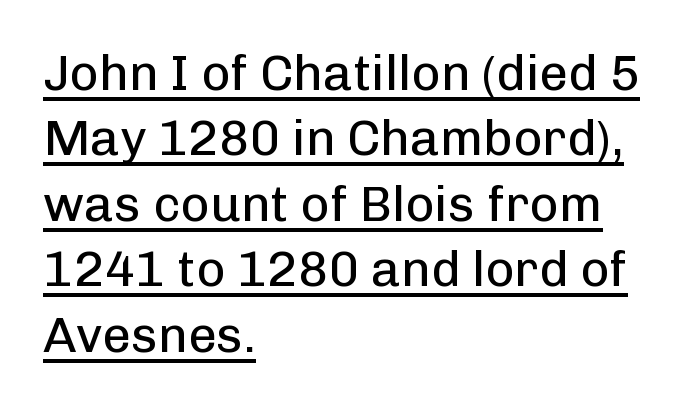
{"serif": "no", "italic": "no", "bold": "no", "weight": "regular", "width": "normal", "stroke_contrast": "low", "x_height": "medium", "monospaced": "no", "underline": "yes", "align": "left", "line_spacing": "normal", "line_spacing_ratio": 1.31, "letter_spacing": "normal", "letter_spacing_em": 0.0, "glyph_px": 50}
